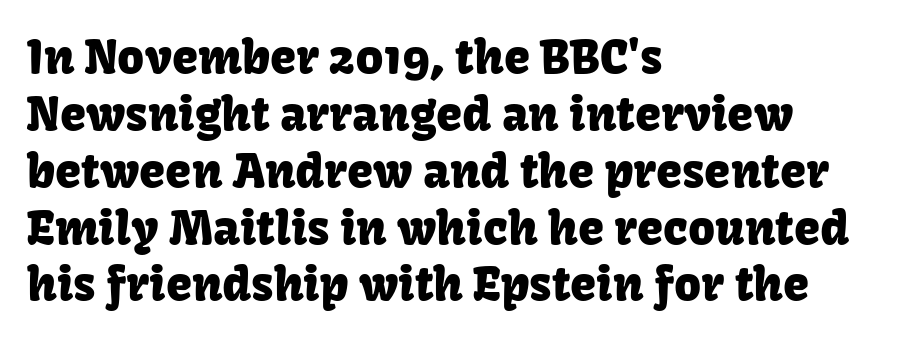
{"serif": "no", "italic": "no", "width": "normal", "stroke_contrast": "low", "x_height": "medium", "monospaced": "no", "underline": "no", "align": "left", "line_spacing_ratio": 1.21, "letter_spacing": "normal", "letter_spacing_em": 0.0, "glyph_px": 47}
